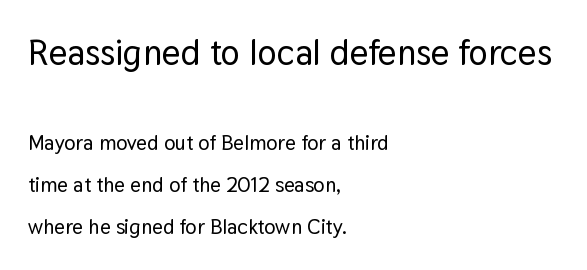
The image shows 36 px sans-serif type, upright; set left-aligned, loose line spacing (1.99x), normal letter spacing, not underlined; the first (top) block is 1.71x larger; low stroke contrast and a medium x-height.
